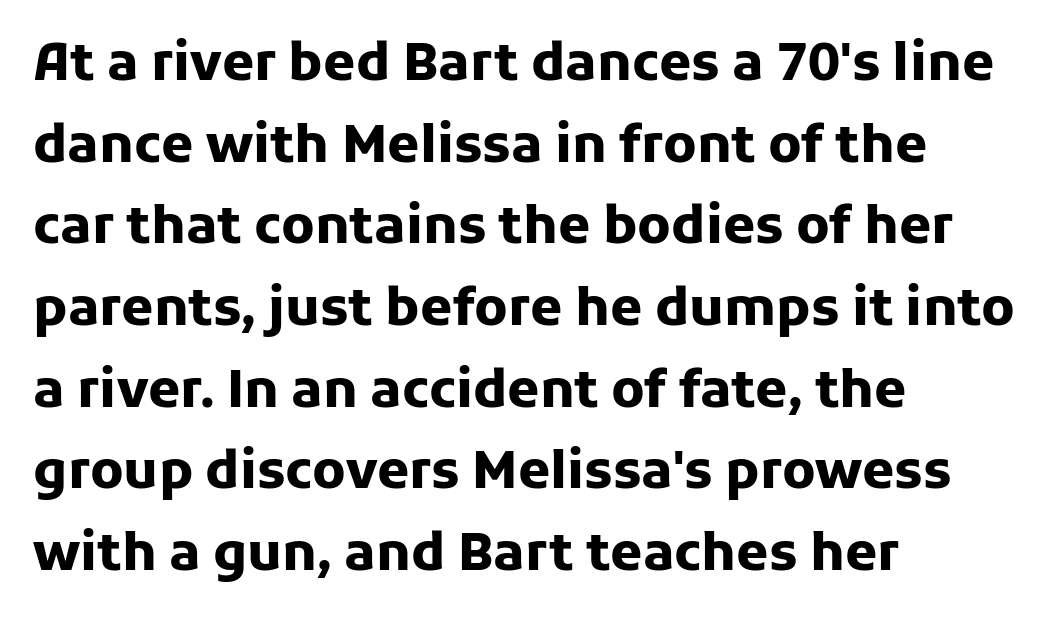
{"serif": "no", "italic": "no", "bold": "yes", "weight": "heavy", "width": "normal", "stroke_contrast": "low", "x_height": "medium", "monospaced": "no", "underline": "no", "align": "left", "line_spacing": "normal", "line_spacing_ratio": 1.57, "letter_spacing": "normal", "letter_spacing_em": 0.0, "glyph_px": 52}
